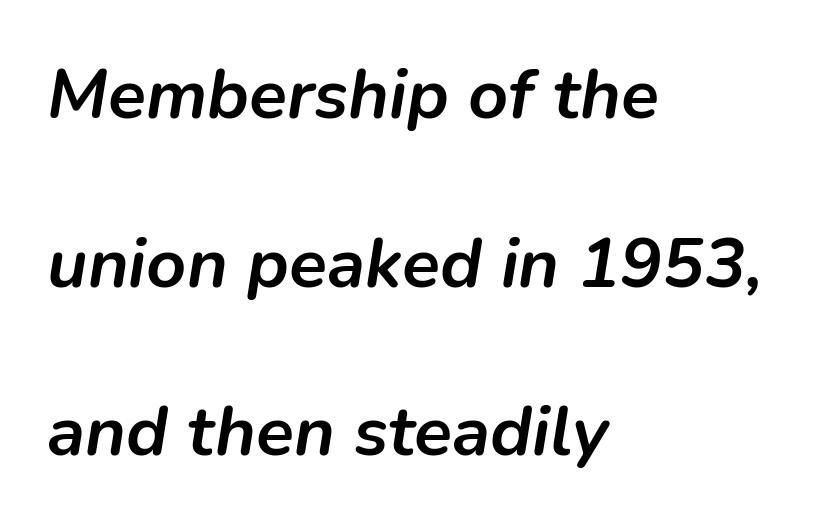
Q: Is the text bold? A: Yes.
Q: Is the text italic (slanted)? A: Yes, it leans right by about 9 degrees.
Q: Is the text underlined? A: No.
Q: How is the paragraph aligned? A: Left-aligned.
Q: Is the spacing between letters normal or unusually wide? A: Normal.
Q: Is the spacing between lines tight, normal or loose? A: Loose.
Q: Width (condensed, normal, or wide)? A: Normal.
Q: Stroke contrast? A: Low.
Q: x-height? A: Medium.
Q: Monospaced? A: No.
